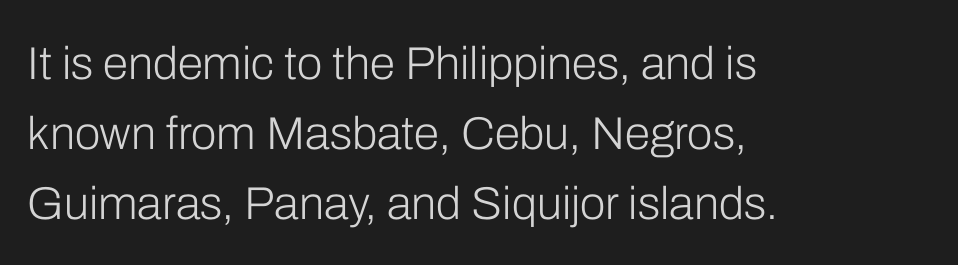
The image shows 46 px light sans-serif type, upright; set left-aligned, normal line spacing (1.52x), normal letter spacing, not underlined; low stroke contrast and a medium x-height.
